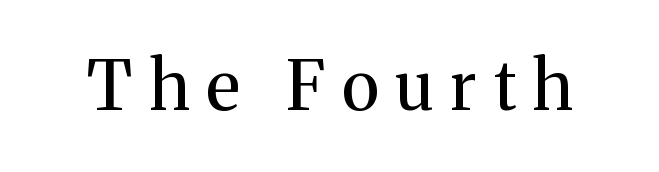
{"serif": "yes", "italic": "no", "bold": "no", "weight": "regular", "width": "normal", "stroke_contrast": "medium", "x_height": "medium", "monospaced": "no", "underline": "no", "letter_spacing": "wide", "letter_spacing_em": 0.25, "glyph_px": 68}
